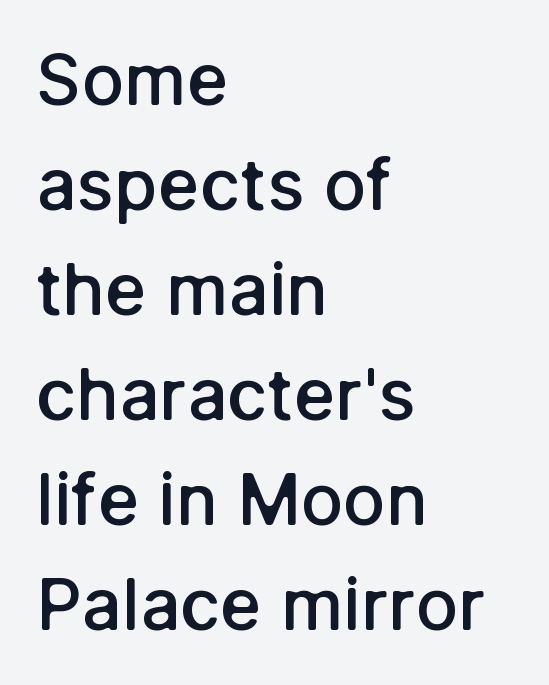
Reading down the block, your eye returns to a fixed left position each line. Notice how the stems are strictly vertical — no italics here. The leading is moderate, giving the passage an even texture. The rendering shows plain stroke endings on the letterforms — a sans-serif design. Proportional: the letters do not fall into vertical columns. Nothing unusual about the tracking: characters are spaced as the font intends.
